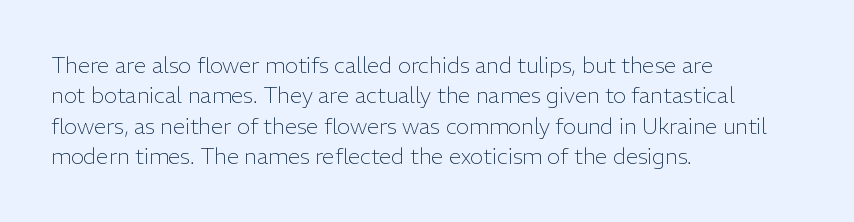
The image shows 22 px text type, upright; set left-aligned, normal line spacing (1.38x), normal letter spacing, not underlined.
